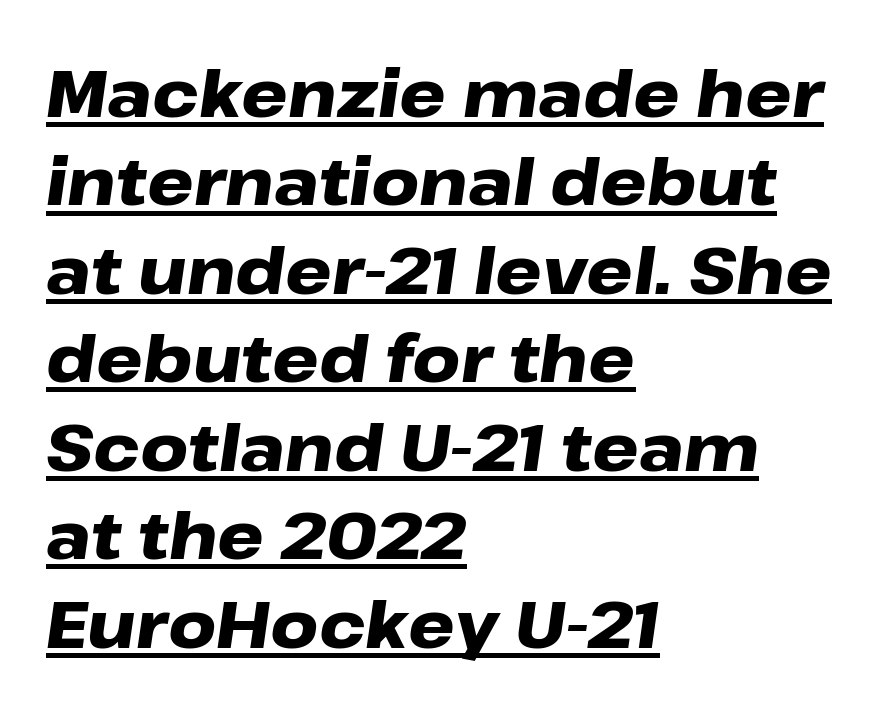
Q: Is the text bold? A: Yes.
Q: Is the text italic (slanted)? A: Yes, it leans right by about 8 degrees.
Q: Is the text underlined? A: Yes.
Q: How is the paragraph aligned? A: Left-aligned.
Q: Is the spacing between letters normal or unusually wide? A: Normal.
Q: Is the spacing between lines tight, normal or loose? A: Normal.
Q: Width (condensed, normal, or wide)? A: Wide.
Q: Stroke contrast? A: Low.
Q: x-height? A: Medium.
Q: Monospaced? A: No.
